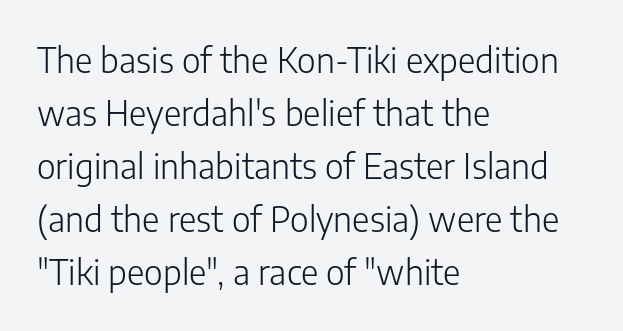
The image shows 34 px light sans-serif type, upright; set left-aligned, normal line spacing (1.56x), normal letter spacing, not underlined; low stroke contrast and a medium x-height.
